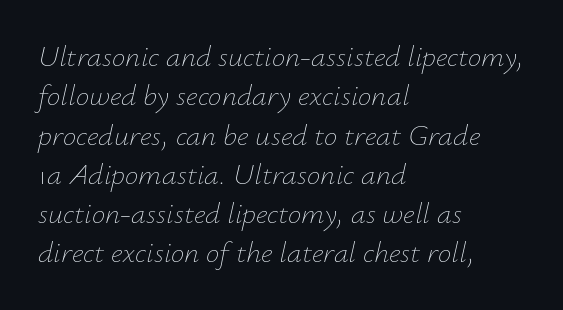
Q: Is the text bold? A: No.
Q: Is the text italic (slanted)? A: Yes, it leans right by about 12 degrees.
Q: Is the text underlined? A: No.
Q: How is the paragraph aligned? A: Left-aligned.
Q: Is the spacing between letters normal or unusually wide? A: Normal.
Q: Is the spacing between lines tight, normal or loose? A: Normal.
Q: Width (condensed, normal, or wide)? A: Normal.
Q: Stroke contrast? A: Low.
Q: x-height? A: Small.
Q: Monospaced? A: No.
